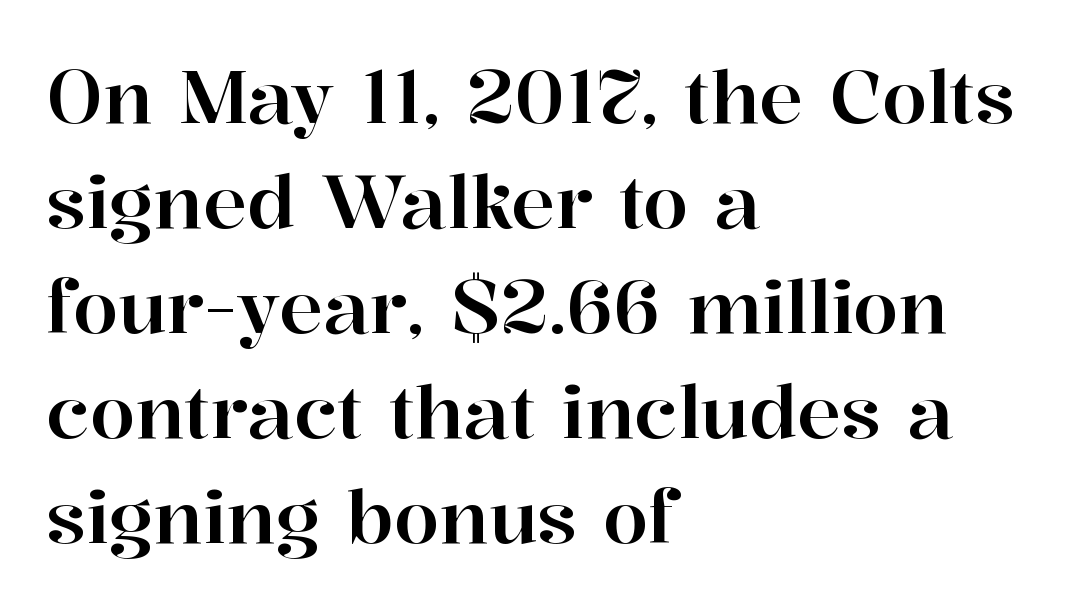
The face used here is seriffed, in the tradition of book romans. A normal amount of white space separates one row of letters from the next. The rendering anchors every line to the left-hand side. The letters advance in unequal steps, a hallmark of proportional type. When letters stand straight like this, we call the style roman or upright. The letters sit at their default tracking, neither squeezed nor spread.
